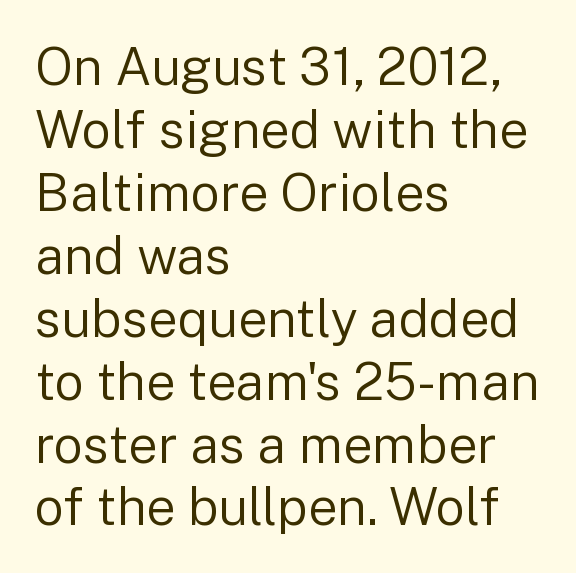
{"serif": "no", "italic": "no", "bold": "no", "weight": "regular", "width": "normal", "stroke_contrast": "low", "x_height": "medium", "monospaced": "no", "underline": "no", "align": "left", "line_spacing_ratio": 1.21, "letter_spacing": "normal", "letter_spacing_em": 0.0, "glyph_px": 52}
